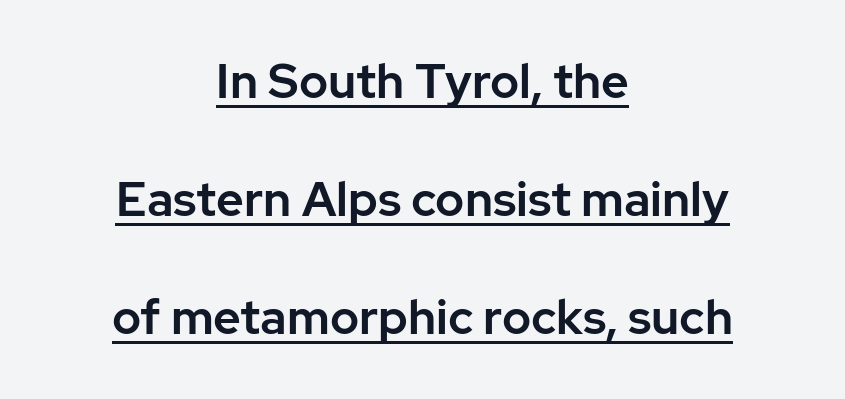
{"serif": "no", "italic": "no", "width": "normal", "stroke_contrast": "low", "x_height": "medium", "monospaced": "no", "underline": "yes", "align": "center", "line_spacing": "loose", "line_spacing_ratio": 2.46, "letter_spacing": "normal", "letter_spacing_em": 0.0, "glyph_px": 48}
